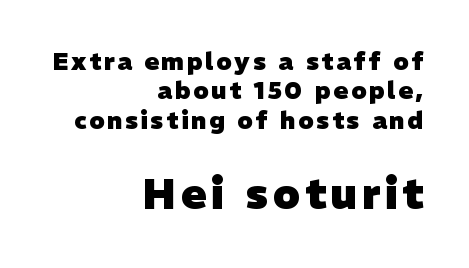
Q: Is the text bold? A: Yes.
Q: Is the typeface a serif or a sans-serif typeface? A: Sans-serif.
Q: Is the text underlined? A: No.
Q: How is the paragraph aligned? A: Right-aligned.
Q: Which block of text is set in a larger size, the first (top) or the second (bottom)? A: The second (bottom) one.
Q: Width (condensed, normal, or wide)? A: Normal.
Q: Stroke contrast? A: Low.
Q: x-height? A: Medium.
Q: Monospaced? A: No.
